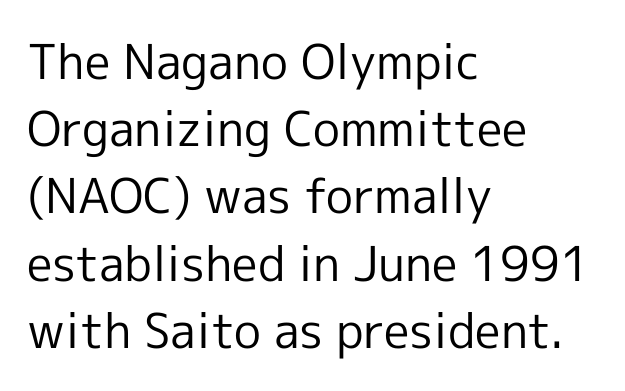
The paragraph has a hard left edge and a soft right edge. The vertical gap from one line to the next is medium. Posture: upright roman. The words here are not underlined. Look at the bottom of the vertical strokes: they stop flat, with no serifs. The font is comparable to plain body text, perhaps lighter.
